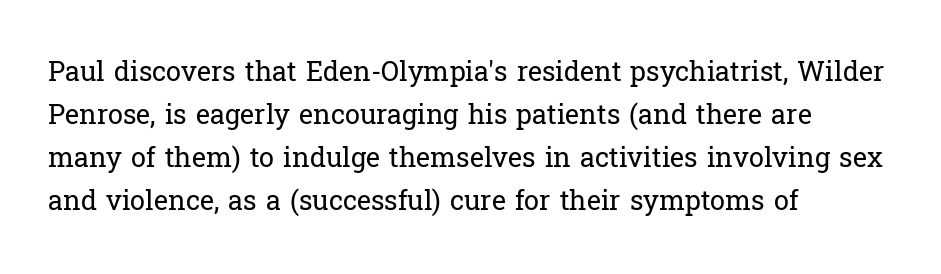
Q: Is the text bold? A: No.
Q: Is the text italic (slanted)? A: No, it is upright.
Q: Is the text underlined? A: No.
Q: How is the paragraph aligned? A: Left-aligned.
Q: Is the spacing between letters normal or unusually wide? A: Normal.
Q: Is the spacing between lines tight, normal or loose? A: Normal.
